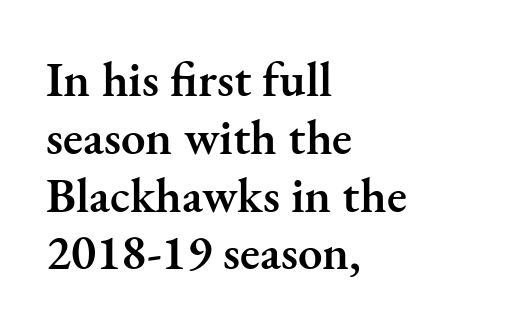
{"serif": "yes", "italic": "no", "bold": "semi", "weight": "semibold", "width": "normal", "stroke_contrast": "medium", "x_height": "small", "monospaced": "no", "underline": "no", "align": "left", "line_spacing_ratio": 1.18, "letter_spacing": "normal", "letter_spacing_em": 0.0, "glyph_px": 49}
